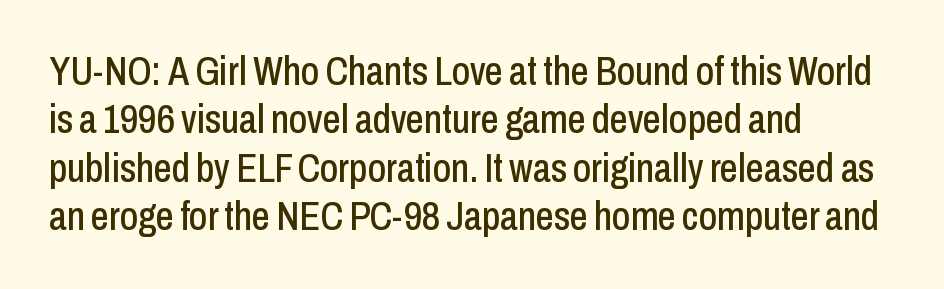
Q: Is the text italic (slanted)? A: No, it is upright.
Q: Is the typeface a serif or a sans-serif typeface? A: Sans-serif.
Q: Is the text underlined? A: No.
Q: How is the paragraph aligned? A: Left-aligned.
Q: Is the spacing between letters normal or unusually wide? A: Normal.
Q: Width (condensed, normal, or wide)? A: Condensed.
Q: Stroke contrast? A: Low.
Q: x-height? A: Medium.
Q: Monospaced? A: No.
